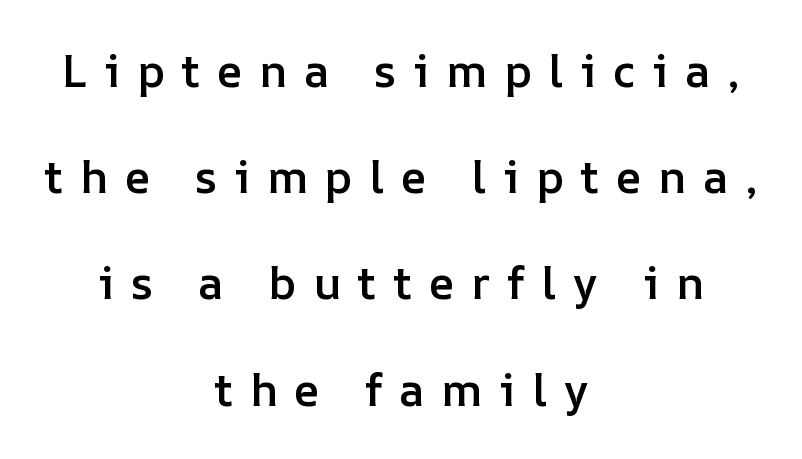
Here the designer chose a conventional face with non-uniform glyph widths. Descenders hang freely into open space. This is roman type, the default non-slanted kind. Interline gaps are noticeably wide in this sample. Teacher's note: observe the equal gaps on both sides — that is centered alignment. The passage shown has open, widely tracked lettering throughout.
